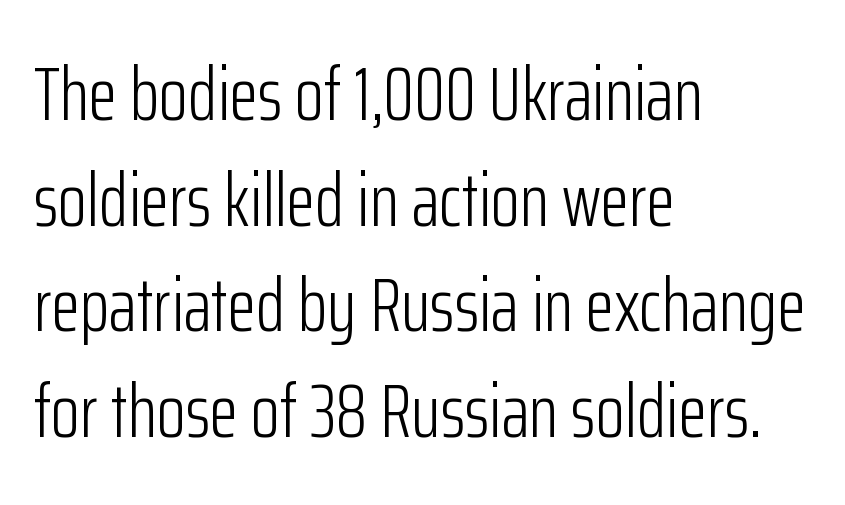
Q: Is the text bold? A: No.
Q: Is the text italic (slanted)? A: No, it is upright.
Q: Is the typeface a serif or a sans-serif typeface? A: Sans-serif.
Q: Is the text underlined? A: No.
Q: How is the paragraph aligned? A: Left-aligned.
Q: Is the spacing between letters normal or unusually wide? A: Normal.
Q: Is the spacing between lines tight, normal or loose? A: Normal.
Q: Width (condensed, normal, or wide)? A: Condensed.
Q: Stroke contrast? A: Low.
Q: x-height? A: Medium.
Q: Monospaced? A: No.
